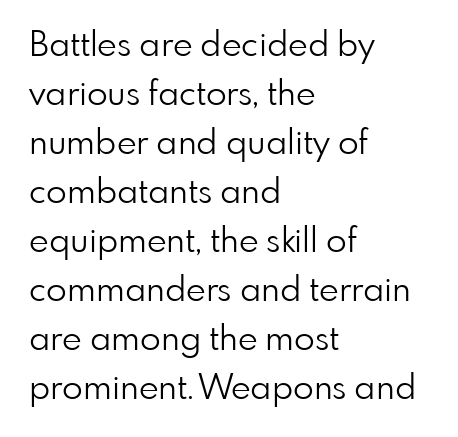
Q: Is the text bold? A: No.
Q: Is the text italic (slanted)? A: No, it is upright.
Q: Is the typeface a serif or a sans-serif typeface? A: Sans-serif.
Q: Is the text underlined? A: No.
Q: How is the paragraph aligned? A: Left-aligned.
Q: Is the spacing between letters normal or unusually wide? A: Normal.
Q: Is the spacing between lines tight, normal or loose? A: Normal.
Q: Width (condensed, normal, or wide)? A: Normal.
Q: Stroke contrast? A: Low.
Q: x-height? A: Small.
Q: Monospaced? A: No.
